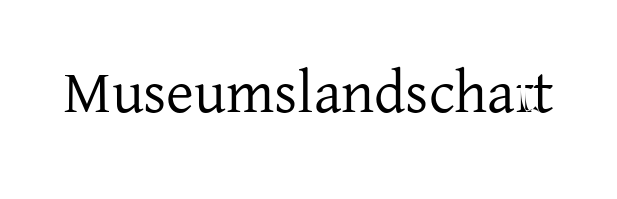
The image shows 60 px regular-weight serif type, upright; set normal letter spacing, not underlined; low stroke contrast and a medium x-height.
